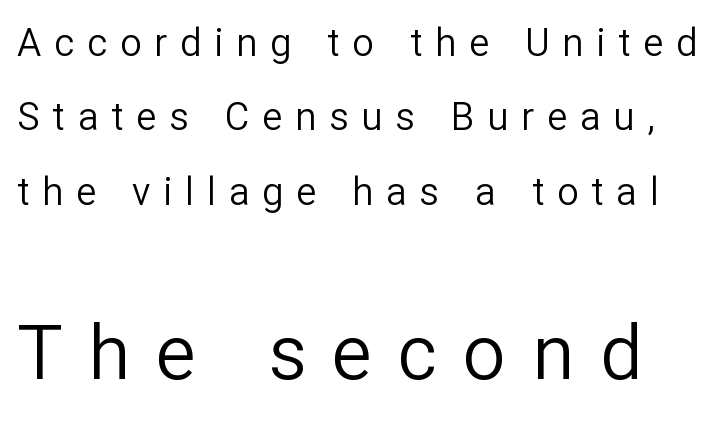
{"serif": "no", "italic": "no", "bold": "no", "weight": "regular", "width": "normal", "stroke_contrast": "low", "x_height": "medium", "monospaced": "no", "underline": "no", "line_spacing": "loose", "line_spacing_ratio": 1.96, "letter_spacing": "wide", "letter_spacing_em": 0.34, "larger_block": "second", "size_ratio": 2.0, "glyph_px": 76}
